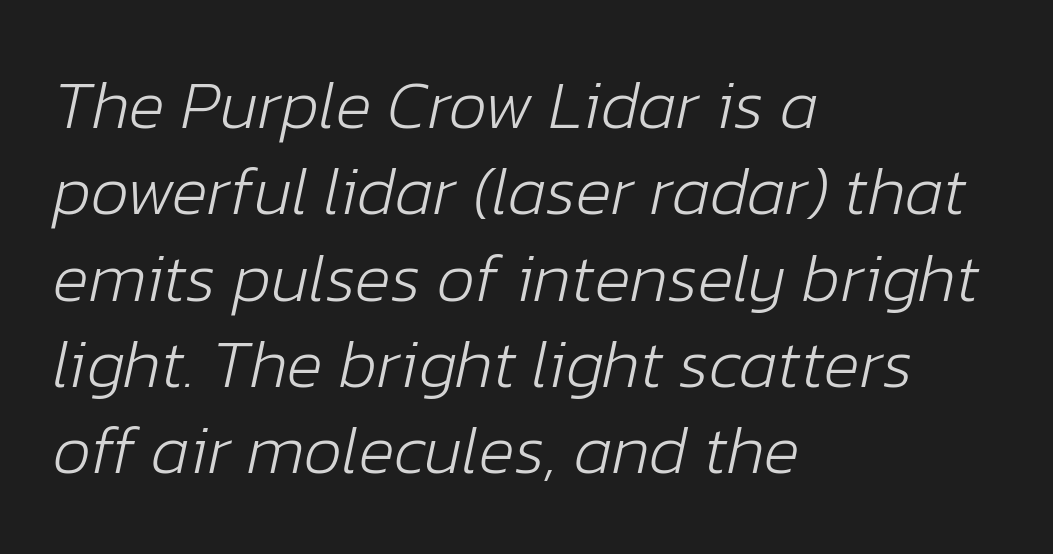
{"italic": "yes", "lean": "right", "slant_degrees": 12, "bold": "no", "weight": "light", "width": "normal", "stroke_contrast": "low", "x_height": "medium", "monospaced": "no", "underline": "no", "align": "left", "line_spacing": "normal", "line_spacing_ratio": 1.27, "letter_spacing": "normal", "letter_spacing_em": 0.0, "glyph_px": 68}
